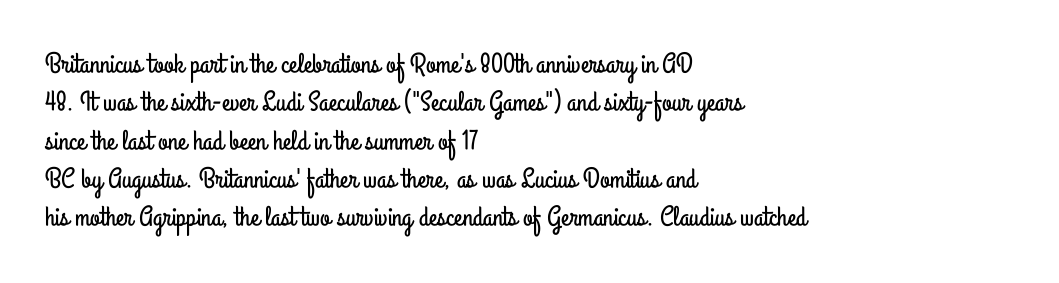
The image shows 28 px condensed sans-serif type, upright; set left-aligned, normal line spacing (1.37x), normal letter spacing, not underlined; low stroke contrast and a small x-height.
